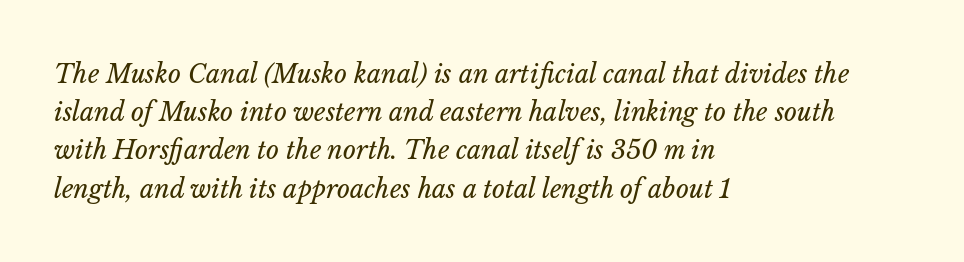
The image shows 25 px text type, italic (leaning right); set left-aligned, normal line spacing (1.53x), normal letter spacing, not underlined.
